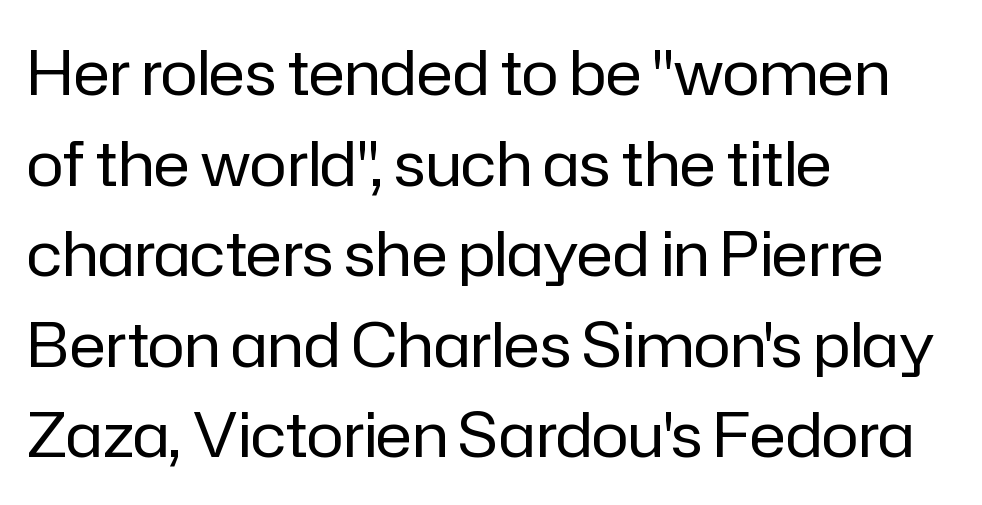
The image shows 62 px regular-weight sans-serif type, upright; set left-aligned, normal line spacing (1.46x), normal letter spacing, not underlined; low stroke contrast and a medium x-height.
